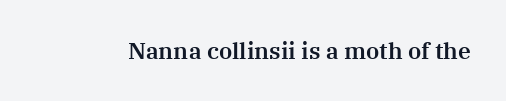
{"italic": "no", "underline": "no", "letter_spacing": "normal", "letter_spacing_em": 0.0, "glyph_px": 23}
